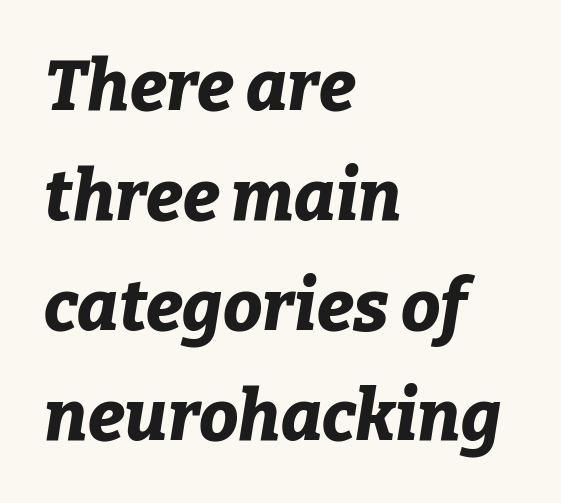
Q: Is the text bold? A: Yes.
Q: Is the text italic (slanted)? A: Yes, it leans right by about 9 degrees.
Q: Is the text underlined? A: No.
Q: How is the paragraph aligned? A: Left-aligned.
Q: Is the spacing between letters normal or unusually wide? A: Normal.
Q: Is the spacing between lines tight, normal or loose? A: Normal.
Q: Width (condensed, normal, or wide)? A: Normal.
Q: Stroke contrast? A: Low.
Q: x-height? A: Medium.
Q: Monospaced? A: No.
